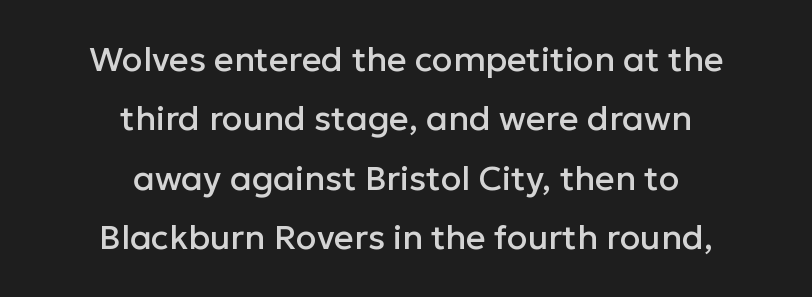
The image shows 34 px sans-serif type, upright; set centered, line spacing 1.75x, normal letter spacing, not underlined; low stroke contrast and a medium x-height.
